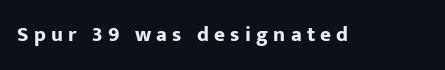
{"italic": "no", "bold": "yes", "underline": "no", "letter_spacing": "wide", "letter_spacing_em": 0.25, "glyph_px": 21}
